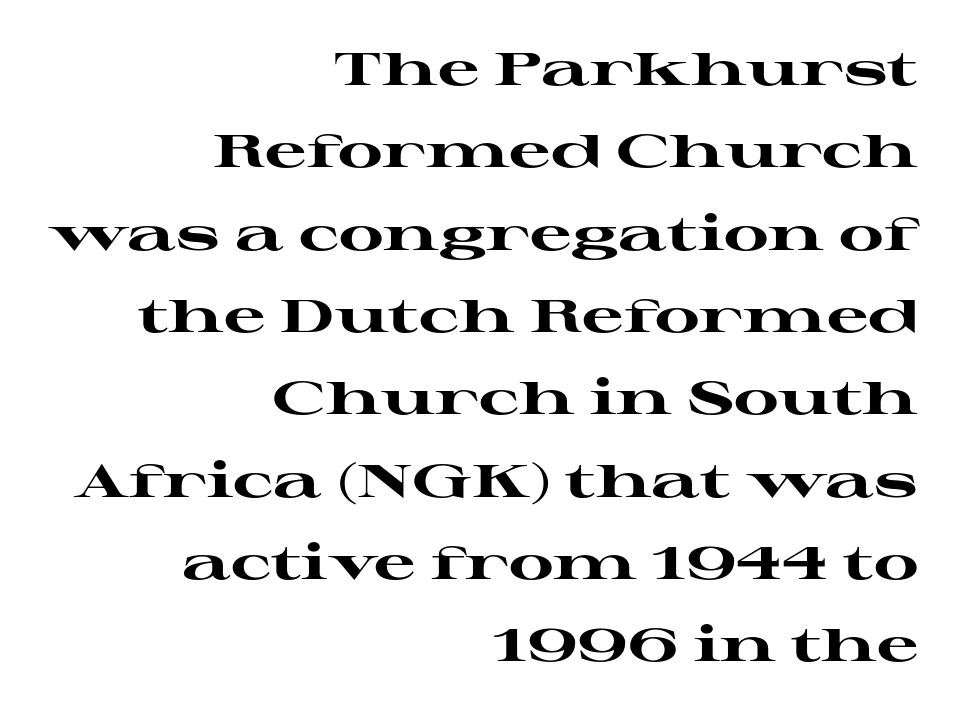
Q: Is the text bold? A: Yes.
Q: Is the text italic (slanted)? A: No, it is upright.
Q: Is the typeface a serif or a sans-serif typeface? A: Serif.
Q: Is the text underlined? A: No.
Q: How is the paragraph aligned? A: Right-aligned.
Q: Is the spacing between letters normal or unusually wide? A: Normal.
Q: Width (condensed, normal, or wide)? A: Wide.
Q: Stroke contrast? A: High.
Q: x-height? A: Medium.
Q: Monospaced? A: No.
